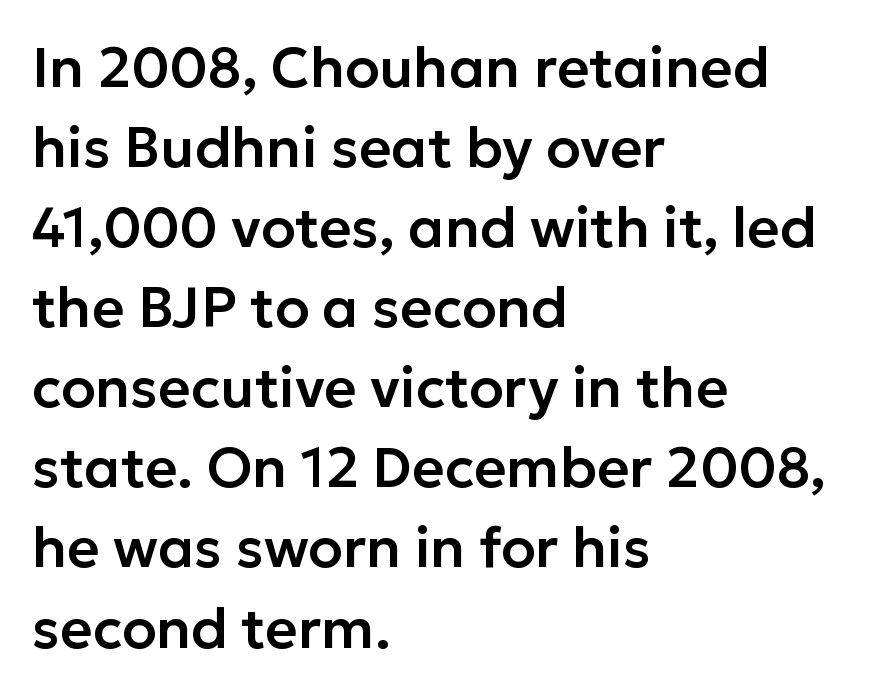
Q: Is the text italic (slanted)? A: No, it is upright.
Q: Is the typeface a serif or a sans-serif typeface? A: Sans-serif.
Q: Is the text underlined? A: No.
Q: How is the paragraph aligned? A: Left-aligned.
Q: Is the spacing between letters normal or unusually wide? A: Normal.
Q: Is the spacing between lines tight, normal or loose? A: Normal.
Q: Width (condensed, normal, or wide)? A: Normal.
Q: Stroke contrast? A: Low.
Q: x-height? A: Medium.
Q: Monospaced? A: No.
